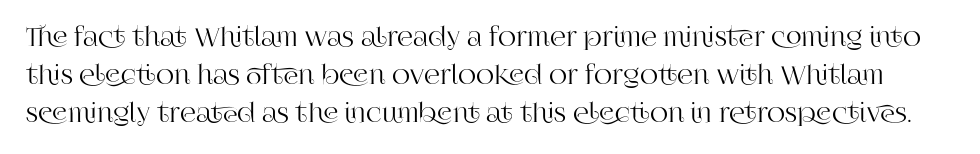
Q: Is the text italic (slanted)? A: No, it is upright.
Q: Is the text underlined? A: No.
Q: Is the spacing between letters normal or unusually wide? A: Normal.
Q: Is the spacing between lines tight, normal or loose? A: Normal.
